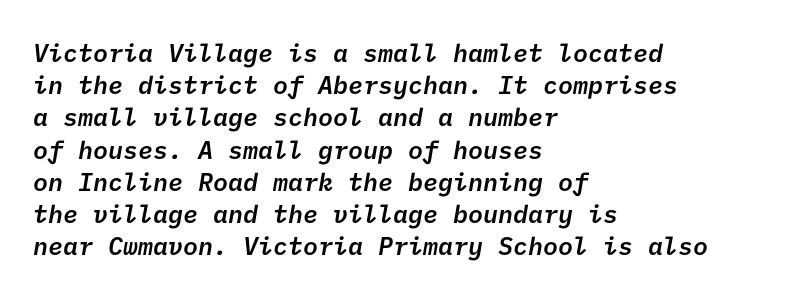
The image shows 25 px text type; set left-aligned, normal line spacing (1.29x), normal letter spacing, not underlined.
